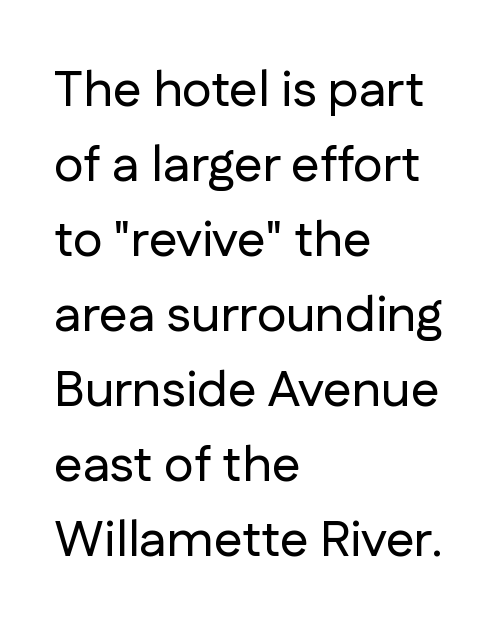
The image shows 51 px sans-serif type, upright; set left-aligned, normal line spacing (1.47x), normal letter spacing, not underlined; low stroke contrast and a medium x-height.
